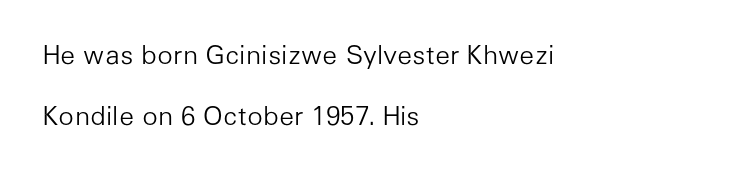
Q: Is the text bold? A: No.
Q: Is the text italic (slanted)? A: No, it is upright.
Q: Is the text underlined? A: No.
Q: How is the paragraph aligned? A: Left-aligned.
Q: Is the spacing between letters normal or unusually wide? A: Normal.
Q: Is the spacing between lines tight, normal or loose? A: Loose.
